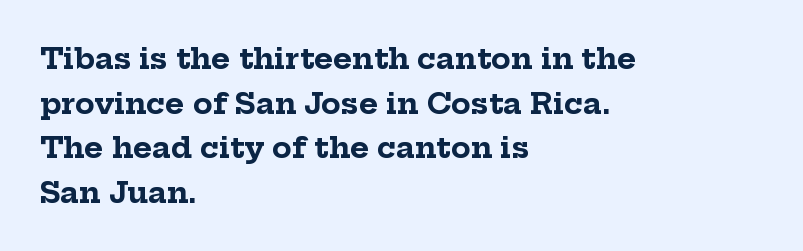
The image shows 29 px bold serif type, upright; set left-aligned, normal line spacing (1.54x), normal letter spacing, not underlined; low stroke contrast and a medium x-height.
